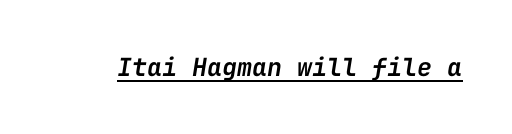
{"italic": "yes", "lean": "right", "slant_degrees": 9, "bold": "semi", "underline": "yes", "letter_spacing": "normal", "letter_spacing_em": 0.0, "glyph_px": 25}
